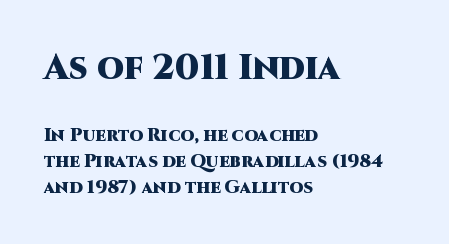
The lines in this sample share a left origin and differ only in where they stop. Posture: vertical. Horizontal bands of white between lines are of average thickness. The face used here has the dense, thick strokes of a bold.
